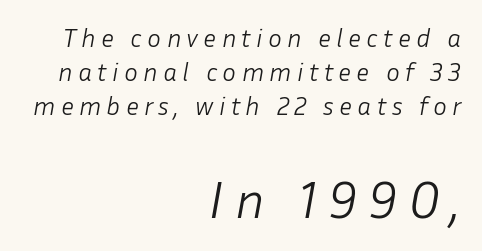
Q: Is the text bold? A: No.
Q: Is the text italic (slanted)? A: Yes, it leans right by about 10 degrees.
Q: Is the text underlined? A: No.
Q: How is the paragraph aligned? A: Right-aligned.
Q: Is the spacing between letters normal or unusually wide? A: Unusually wide.
Q: Is the spacing between lines tight, normal or loose? A: Normal.
Q: Which block of text is set in a larger size, the first (top) or the second (bottom)? A: The second (bottom) one.
Q: Width (condensed, normal, or wide)? A: Normal.
Q: Stroke contrast? A: Low.
Q: x-height? A: Medium.
Q: Monospaced? A: No.
